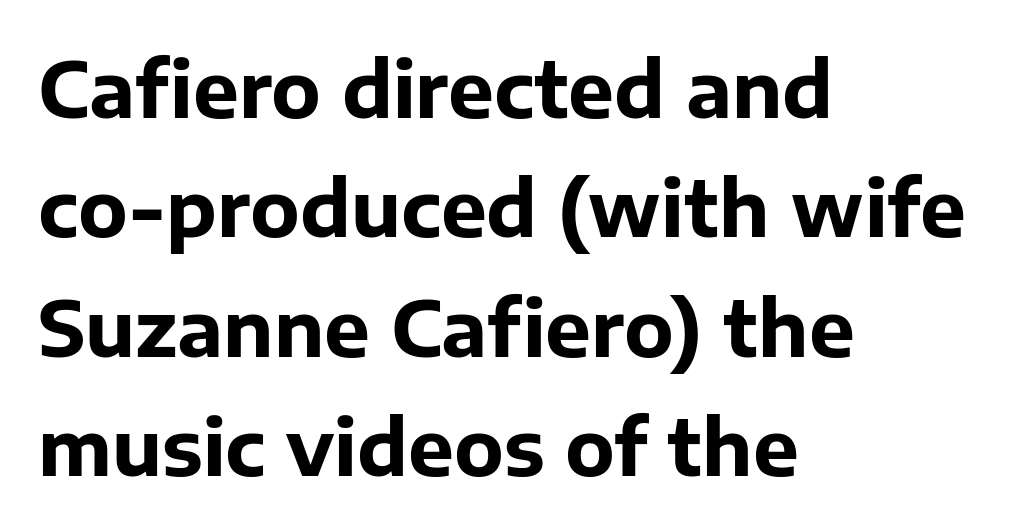
Q: Is the text bold? A: Yes.
Q: Is the text italic (slanted)? A: No, it is upright.
Q: Is the typeface a serif or a sans-serif typeface? A: Sans-serif.
Q: Is the text underlined? A: No.
Q: How is the paragraph aligned? A: Left-aligned.
Q: Is the spacing between letters normal or unusually wide? A: Normal.
Q: Is the spacing between lines tight, normal or loose? A: Normal.
Q: Width (condensed, normal, or wide)? A: Normal.
Q: Stroke contrast? A: Low.
Q: x-height? A: Medium.
Q: Monospaced? A: No.
